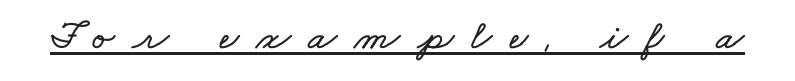
Q: Is the text underlined? A: Yes.
Q: Is the spacing between letters normal or unusually wide? A: Unusually wide.
Q: Width (condensed, normal, or wide)? A: Wide.
Q: Stroke contrast? A: Low.
Q: x-height? A: Small.
Q: Monospaced? A: No.
